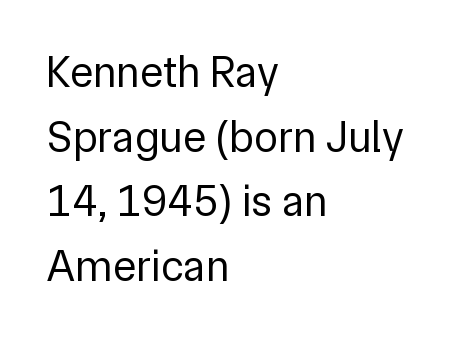
The image shows 44 px regular-weight sans-serif type, upright; set left-aligned, normal line spacing (1.47x), normal letter spacing, not underlined; low stroke contrast and a medium x-height.
